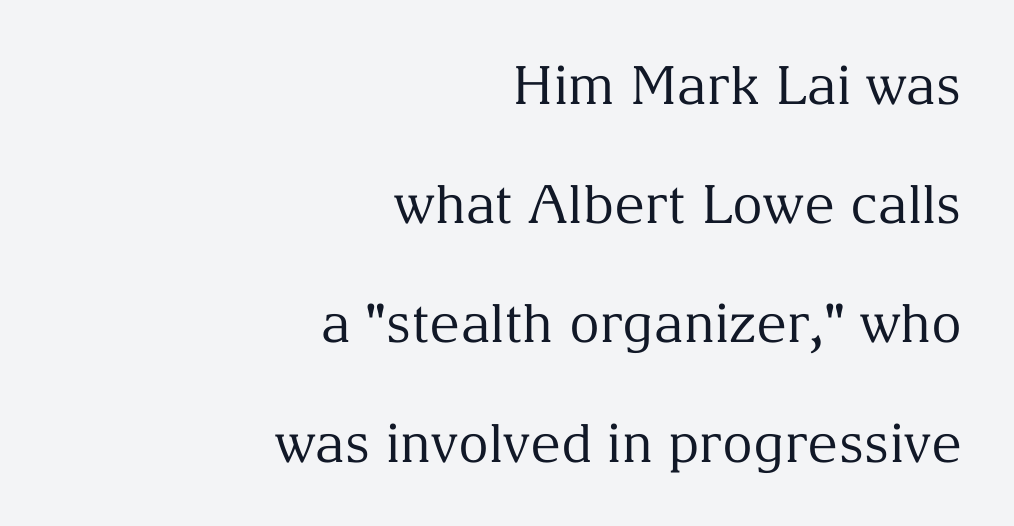
Q: Is the text bold? A: No.
Q: Is the text italic (slanted)? A: No, it is upright.
Q: Is the typeface a serif or a sans-serif typeface? A: Serif.
Q: Is the text underlined? A: No.
Q: How is the paragraph aligned? A: Right-aligned.
Q: Is the spacing between letters normal or unusually wide? A: Normal.
Q: Is the spacing between lines tight, normal or loose? A: Loose.
Q: Width (condensed, normal, or wide)? A: Normal.
Q: Stroke contrast? A: Medium.
Q: x-height? A: Medium.
Q: Monospaced? A: No.
